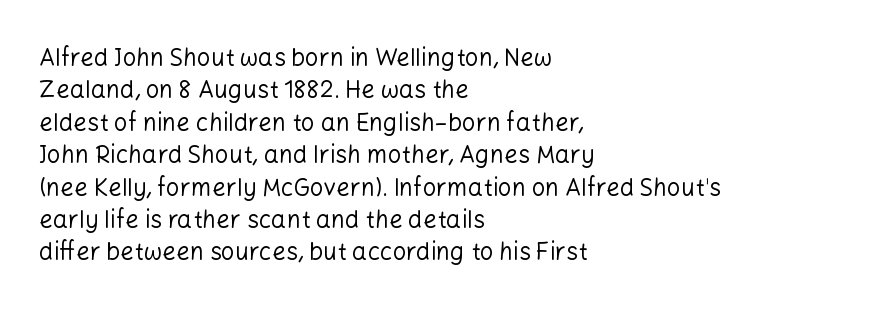
The typesetter chose a ragged-right arrangement here. In terms of letterspacing, this is plain default setting. Descenders hang freely into open space. A typesetter would call this leading conventional body-copy spacing. Stems and bowls with no extra thickness — not bold.
